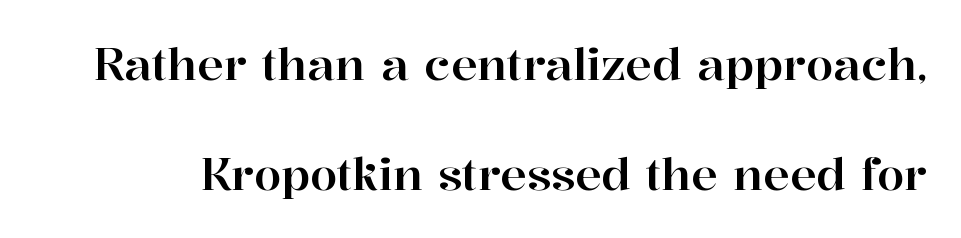
Q: Is the text italic (slanted)? A: No, it is upright.
Q: Is the typeface a serif or a sans-serif typeface? A: Serif.
Q: Is the text underlined? A: No.
Q: Is the spacing between letters normal or unusually wide? A: Normal.
Q: Is the spacing between lines tight, normal or loose? A: Loose.
Q: Width (condensed, normal, or wide)? A: Normal.
Q: Stroke contrast? A: High.
Q: x-height? A: Medium.
Q: Monospaced? A: No.
